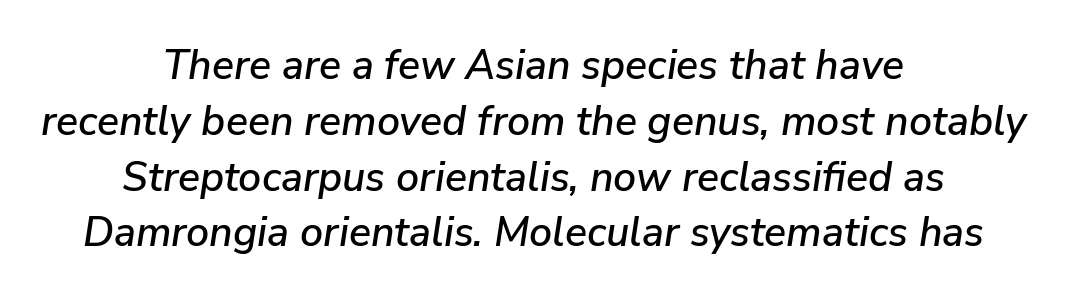
The image shows 41 px text type, italic (leaning right); set centered, normal line spacing (1.36x), normal letter spacing, not underlined; low stroke contrast and a medium x-height.
